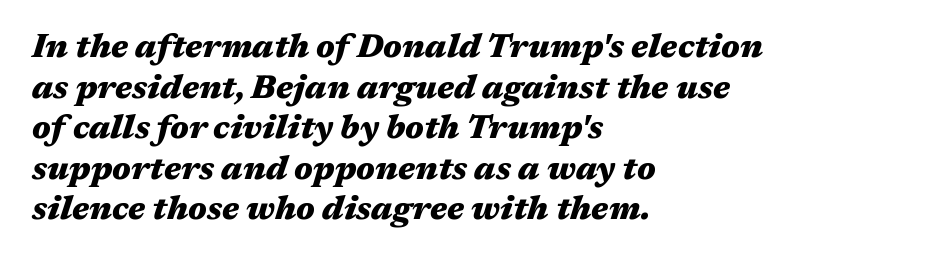
{"italic": "yes", "lean": "right", "slant_degrees": 17, "bold": "yes", "weight": "heavy", "width": "wide", "stroke_contrast": "medium", "x_height": "medium", "monospaced": "no", "underline": "no", "align": "left", "line_spacing_ratio": 1.23, "letter_spacing": "normal", "letter_spacing_em": 0.0, "glyph_px": 33}
